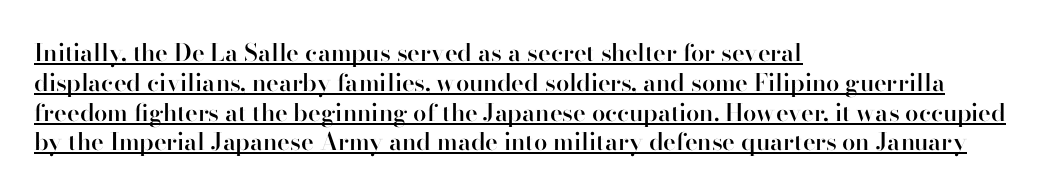
{"italic": "no", "bold": "semi", "underline": "yes", "align": "left", "line_spacing_ratio": 1.24, "letter_spacing": "normal", "letter_spacing_em": 0.0, "glyph_px": 24}
